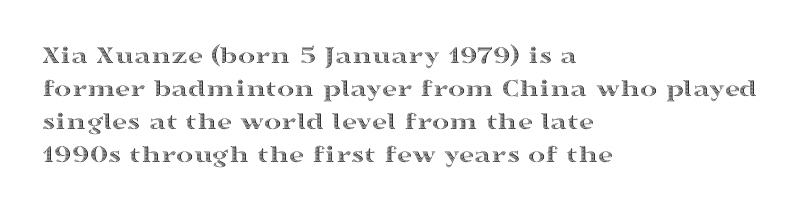
The foot of each line stays bare and open. Leading matches the norm, producing a regular column. The paragraph shown leans on its left margin. The gaps between neighbouring characters are ordinary and unremarkable. Italic? Not at all — the glyphs are vertical.
